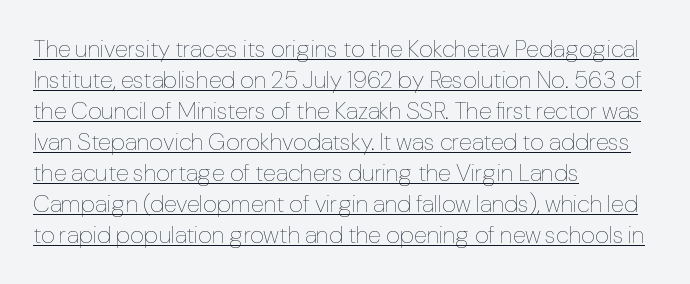
Q: Is the text bold? A: No.
Q: Is the text italic (slanted)? A: No, it is upright.
Q: Is the text underlined? A: Yes.
Q: How is the paragraph aligned? A: Left-aligned.
Q: Is the spacing between letters normal or unusually wide? A: Normal.
Q: Is the spacing between lines tight, normal or loose? A: Normal.
